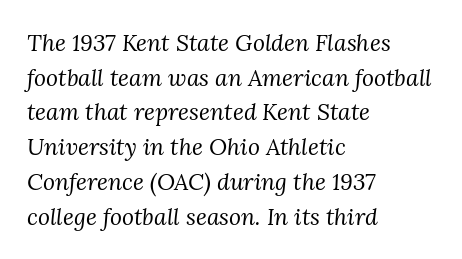
The line-height multiplier appears to be the usual default. The letterforms sit shoulder to shoulder at normal distance. Each stroke keeps to a modest, everyday thickness or less. Tall strokes in this sample are angled rather than plumb.
